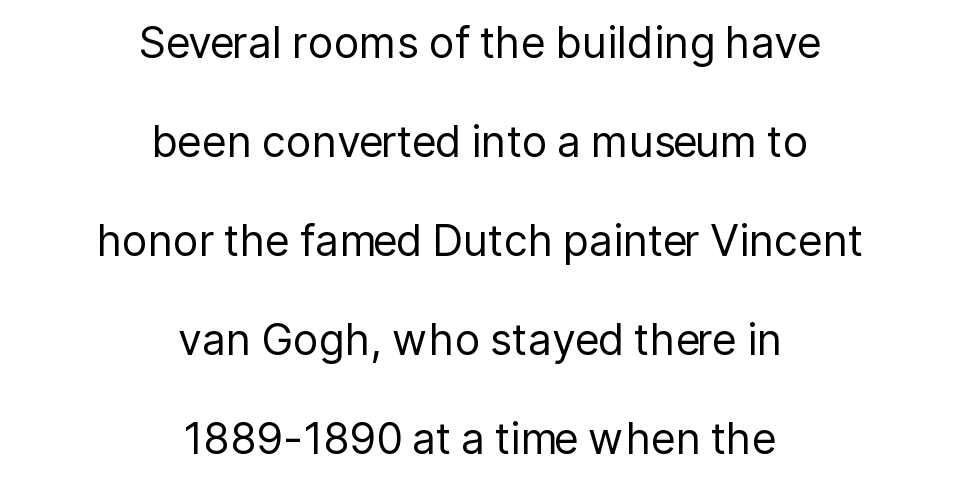
This sample has the flowing, uneven cadence of proportional lettering. Centered paragraph, ragged on both sides. Rendered with straight, roman letterforms. Compared with typical body copy, the letter spacing here is the same. The vertical gap from one line to the next is large.
